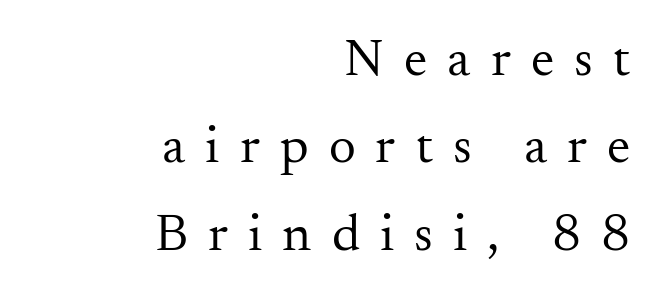
The image shows 53 px regular-weight serif type, upright; set right-aligned, normal line spacing (1.65x), unusually wide letter spacing (+0.38 em), not underlined; medium stroke contrast and a small x-height.
